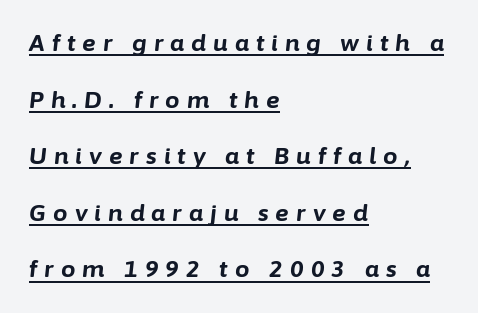
{"italic": "yes", "lean": "right", "slant_degrees": 6, "bold": "yes", "underline": "yes", "align": "left", "line_spacing": "loose", "line_spacing_ratio": 2.46, "letter_spacing": "wide", "letter_spacing_em": 0.31, "glyph_px": 23}
